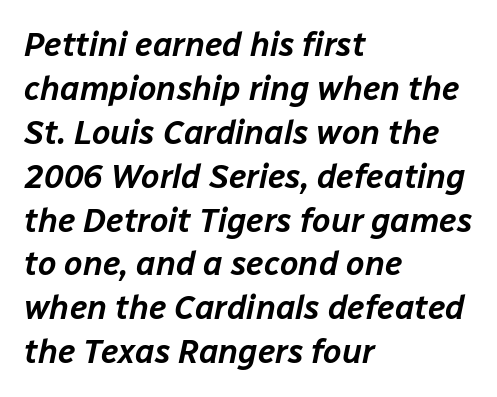
{"italic": "yes", "lean": "right", "slant_degrees": 12, "width": "normal", "stroke_contrast": "low", "x_height": "medium", "monospaced": "no", "underline": "no", "align": "left", "line_spacing": "normal", "line_spacing_ratio": 1.33, "letter_spacing": "normal", "letter_spacing_em": 0.0, "glyph_px": 33}
